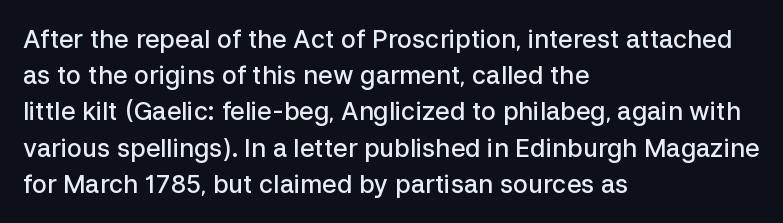
The image shows 25 px text type, upright; set left-aligned, normal line spacing (1.45x), normal letter spacing, not underlined.
